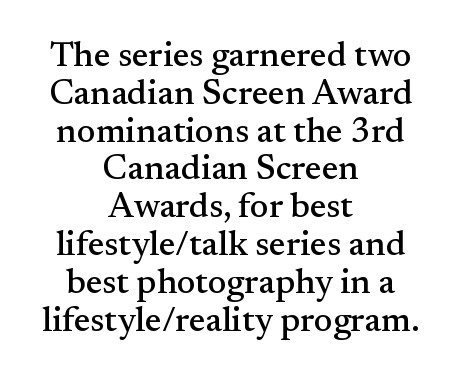
Typeset on center — no edge is straight. Note the varied advance widths — an 'i' is clearly narrower than an 'm'. How are the letters spaced? Ordinarily, with no added tracking. Reading down the column, the eye jumps only a short way to each next line.
